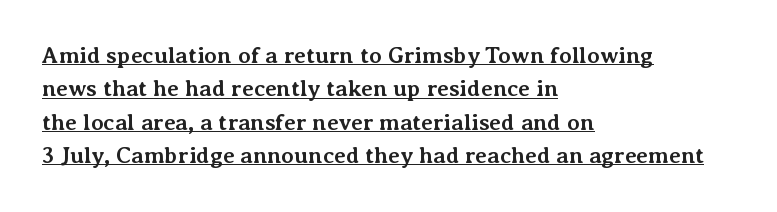
Thick stems and heavy bowls — unmistakably bold. It's the straight-up-and-down kind of type. Students, observe the line beneath the letters — that is underlining. Reading down the column, the eye jumps a familiar distance to each next line.
